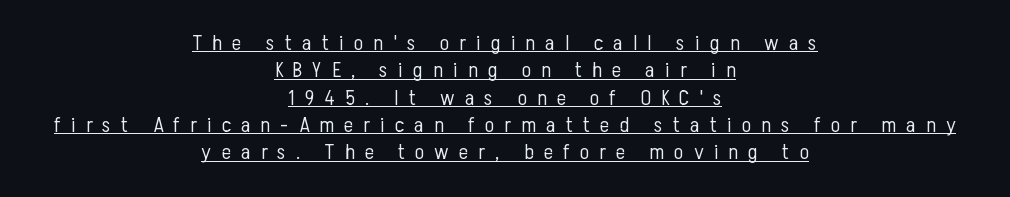
Letter spacing: wide. Notice how the stems are strictly vertical — no italics here. Notice how a bar underscores the lettering throughout. Is the block centered? Yes — each line is placed symmetrically about the middle.
